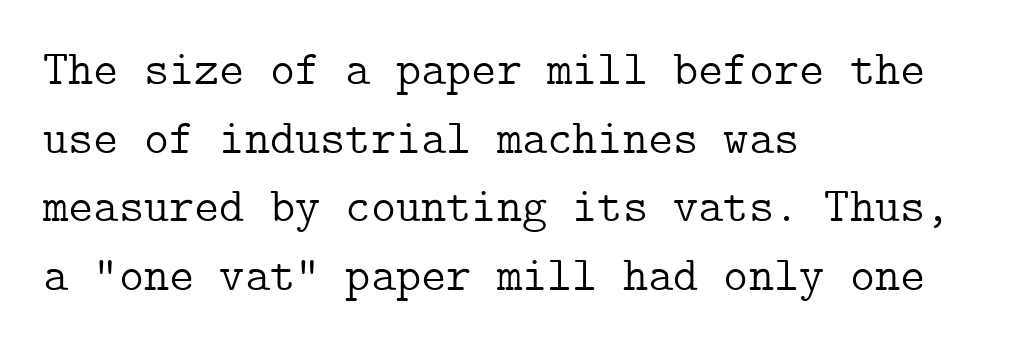
{"serif": "yes", "italic": "no", "bold": "no", "weight": "light", "width": "normal", "stroke_contrast": "low", "x_height": "medium", "underline": "no", "align": "left", "line_spacing": "normal", "line_spacing_ratio": 1.43, "letter_spacing": "normal", "letter_spacing_em": 0.0, "glyph_px": 48}
